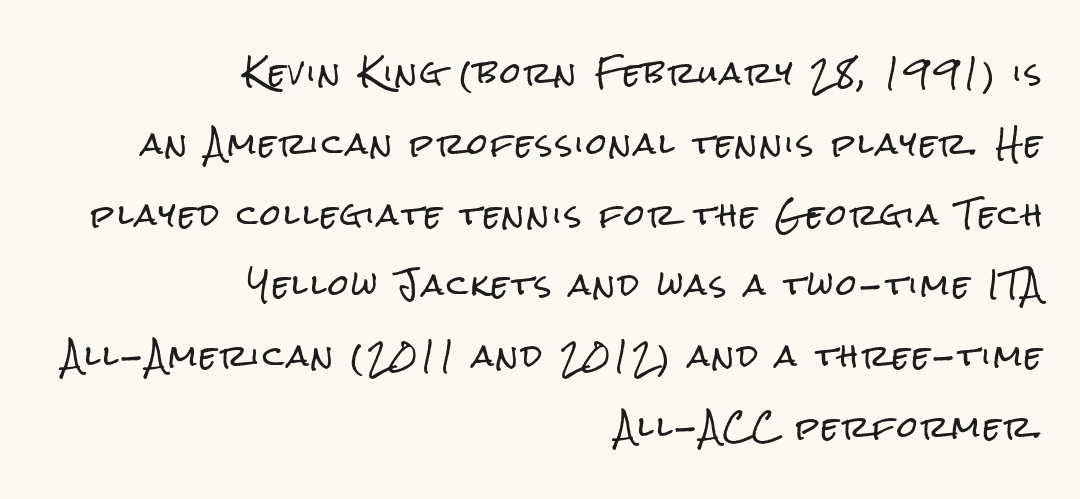
Q: Is the text italic (slanted)? A: No, it is upright.
Q: Is the typeface a serif or a sans-serif typeface? A: Sans-serif.
Q: Is the text underlined? A: No.
Q: How is the paragraph aligned? A: Right-aligned.
Q: Is the spacing between lines tight, normal or loose? A: Loose.
Q: Width (condensed, normal, or wide)? A: Condensed.
Q: Stroke contrast? A: Low.
Q: x-height? A: Medium.
Q: Monospaced? A: No.
